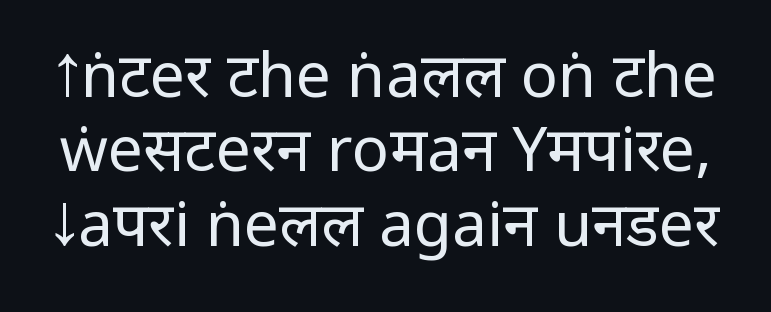
Default kerning and tracking; the words read as compact shapes. Do the letters lean? They stand straight. No word sits above an underline. Stroke thickness stays within the range of a standard reading face or lighter. Looks like regular typesetting: each glyph gets only the width it needs. The passage shown is typeset with a sans-serif family.
